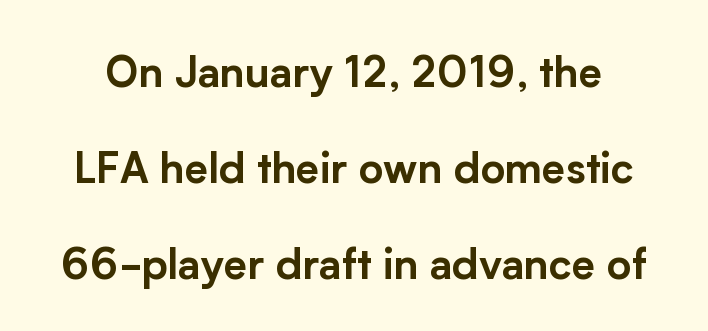
{"serif": "no", "italic": "no", "width": "normal", "stroke_contrast": "low", "x_height": "medium", "monospaced": "no", "underline": "no", "line_spacing": "loose", "line_spacing_ratio": 2.29, "letter_spacing": "normal", "letter_spacing_em": 0.0, "glyph_px": 42}
